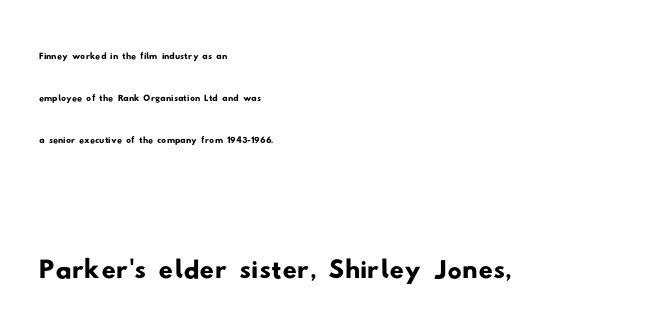
The image shows 71 px wide sans-serif type; set left-aligned, line spacing 1.74x, normal letter spacing, not underlined; the second (bottom) block is 2.96x larger; low stroke contrast and a small x-height.
